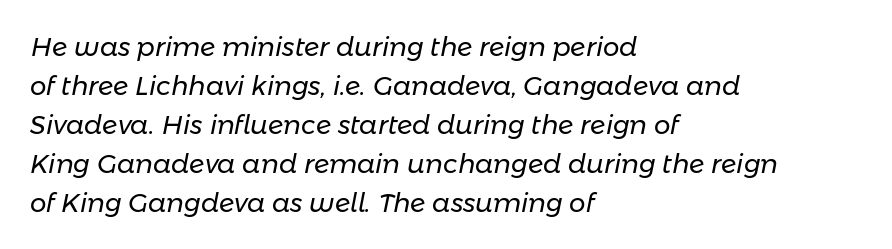
{"italic": "yes", "lean": "right", "slant_degrees": 11, "bold": "no", "underline": "no", "align": "left", "line_spacing": "normal", "line_spacing_ratio": 1.5, "letter_spacing": "normal", "letter_spacing_em": 0.0, "glyph_px": 26}
